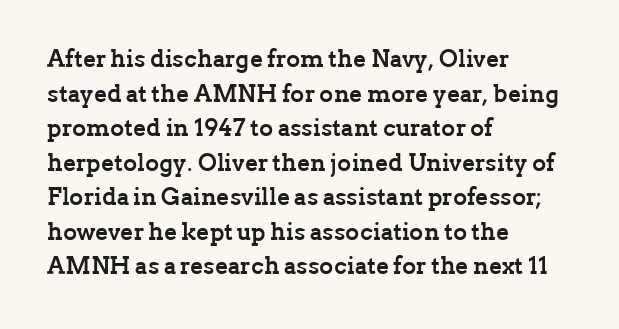
{"italic": "no", "bold": "yes", "underline": "no", "align": "left", "line_spacing": "normal", "line_spacing_ratio": 1.44, "letter_spacing": "normal", "letter_spacing_em": 0.0, "glyph_px": 24}
